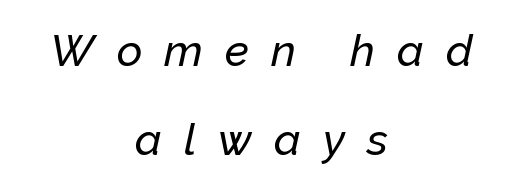
The image shows 44 px text type, italic (leaning right); set centered, loose line spacing (2.03x), unusually wide letter spacing (+0.5 em), not underlined; low stroke contrast and a medium x-height.
